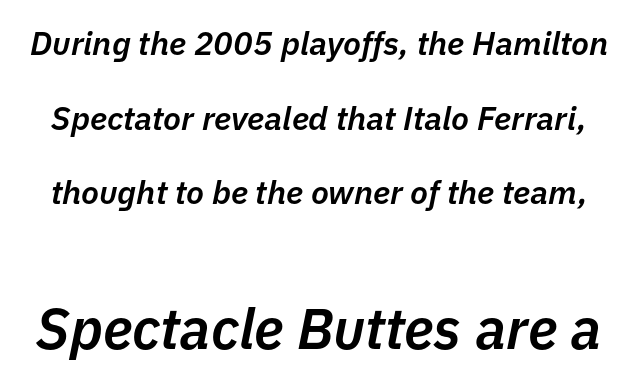
Q: Is the text bold? A: Semi-bold.
Q: Is the text italic (slanted)? A: Yes, it leans right by about 11 degrees.
Q: Is the text underlined? A: No.
Q: Is the spacing between letters normal or unusually wide? A: Normal.
Q: Is the spacing between lines tight, normal or loose? A: Loose.
Q: Which block of text is set in a larger size, the first (top) or the second (bottom)? A: The second (bottom) one.
Q: Width (condensed, normal, or wide)? A: Normal.
Q: Stroke contrast? A: Low.
Q: x-height? A: Medium.
Q: Monospaced? A: No.
